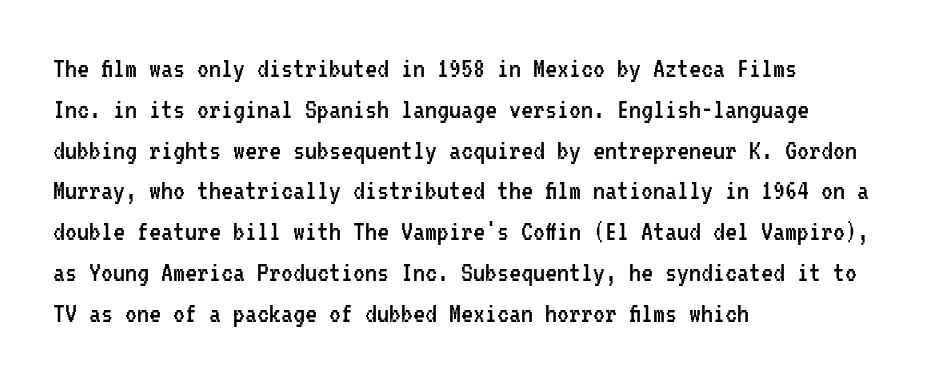
This is not heavy type; no bold has been used. I'd call this a sans setting — the letters go barefoot. Looks like terminal output: every glyph gets an equal slot. This rendering uses left alignment, leaving the right contour irregular. Regular leading. Posture: vertical.
